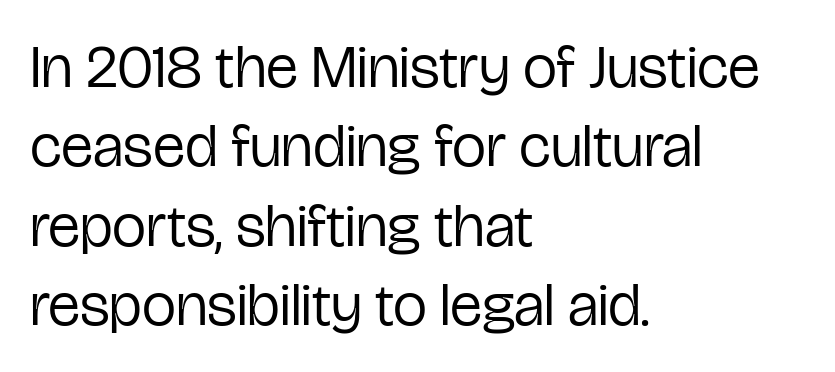
Q: Is the text bold? A: No.
Q: Is the text italic (slanted)? A: No, it is upright.
Q: Is the typeface a serif or a sans-serif typeface? A: Sans-serif.
Q: Is the text underlined? A: No.
Q: How is the paragraph aligned? A: Left-aligned.
Q: Is the spacing between letters normal or unusually wide? A: Normal.
Q: Is the spacing between lines tight, normal or loose? A: Normal.
Q: Width (condensed, normal, or wide)? A: Condensed.
Q: Stroke contrast? A: Low.
Q: x-height? A: Medium.
Q: Monospaced? A: No.
